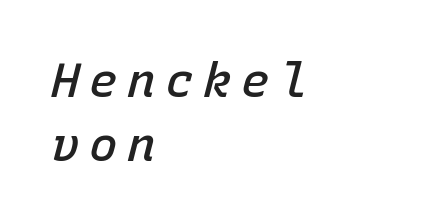
The lines are quadded left. It's the slanting kind of type. The space directly below the letters is spotless. A somewhat darkened texture: the type is semibold rather than bold.
